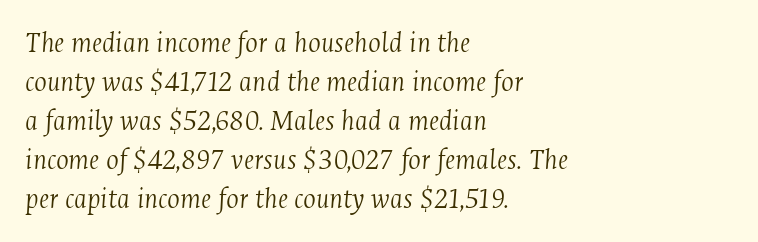
The image shows 30 px light, condensed serif type, italic (leaning right); set left-aligned, normal line spacing (1.3x), normal letter spacing, not underlined; medium stroke contrast and a medium x-height.
